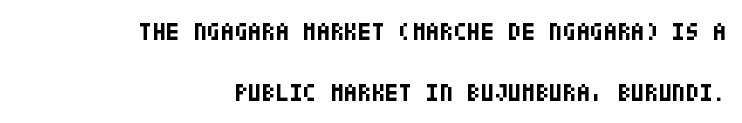
{"italic": "no", "bold": "yes", "underline": "no", "align": "right", "line_spacing": "loose", "line_spacing_ratio": 2.44, "letter_spacing": "normal", "letter_spacing_em": 0.0, "glyph_px": 25}
